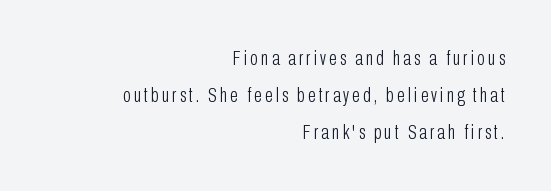
The axis of the letterforms is exactly vertical. A student would call this right alignment; a typographer would say flush right, rag left. The strokes carry an ordinary text weight at most. The gap between lines stays unmarked.
